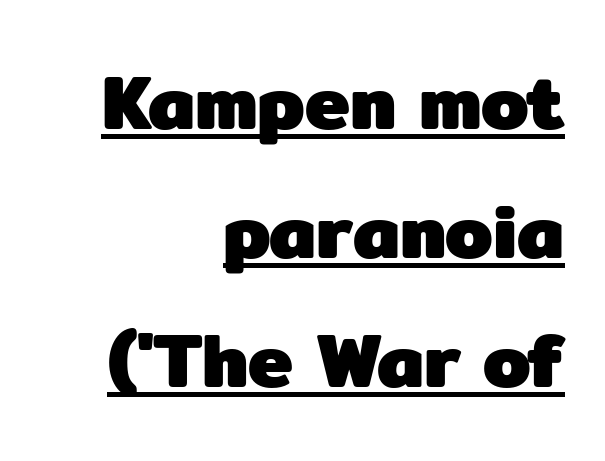
Honestly, the letter spacing is just normal — you wouldn't notice it. Whoever set this chose a conventional vertical rhythm. Thick stems and heavy bowls — unmistakably bold. The typesetter has applied underlining to the passage shown.
